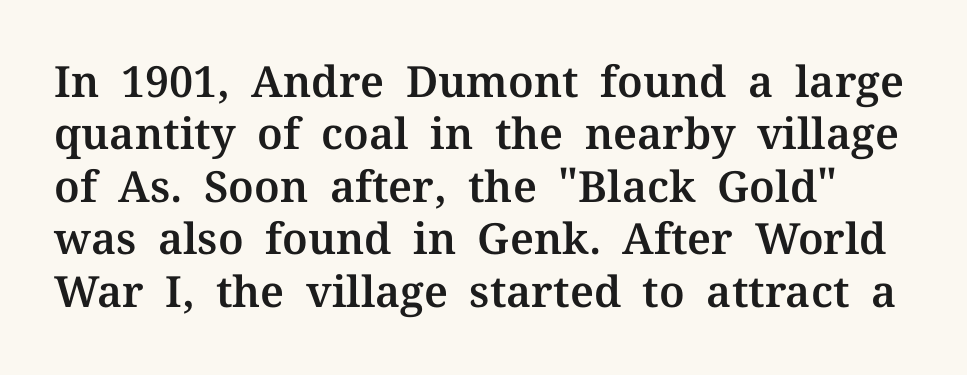
{"serif": "yes", "italic": "no", "width": "normal", "stroke_contrast": "medium", "x_height": "medium", "monospaced": "no", "underline": "no", "line_spacing_ratio": 1.22, "letter_spacing": "normal", "letter_spacing_em": 0.0, "glyph_px": 43}
